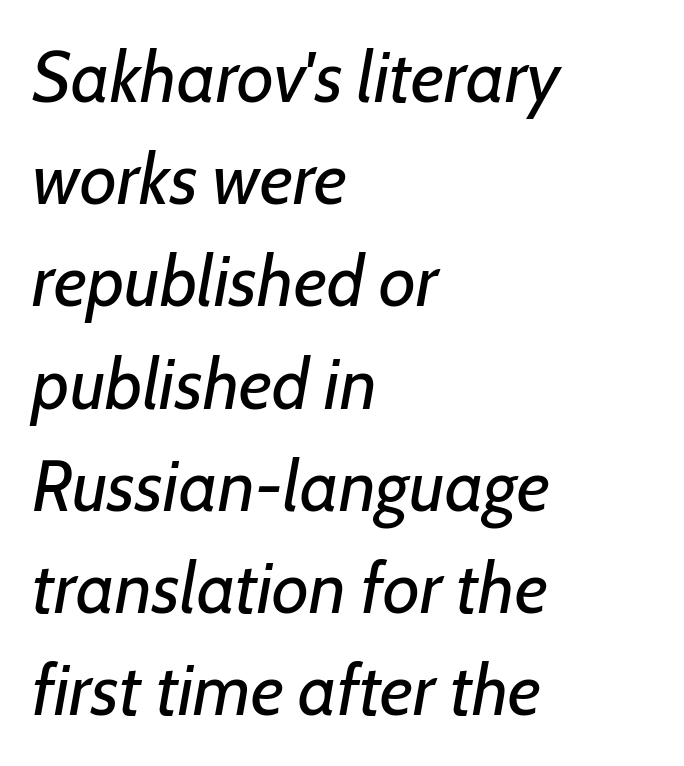
The image shows 72 px regular-weight type, italic (leaning right); set left-aligned, normal line spacing (1.42x), normal letter spacing, not underlined; low stroke contrast and a medium x-height.
